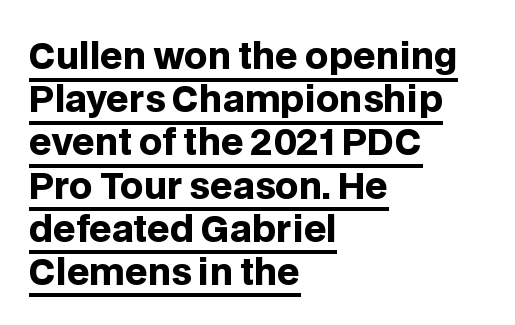
Q: Is the text bold? A: Yes.
Q: Is the text italic (slanted)? A: No, it is upright.
Q: Is the typeface a serif or a sans-serif typeface? A: Sans-serif.
Q: Is the text underlined? A: Yes.
Q: How is the paragraph aligned? A: Left-aligned.
Q: Is the spacing between letters normal or unusually wide? A: Normal.
Q: Width (condensed, normal, or wide)? A: Normal.
Q: Stroke contrast? A: Low.
Q: x-height? A: Large.
Q: Monospaced? A: No.
